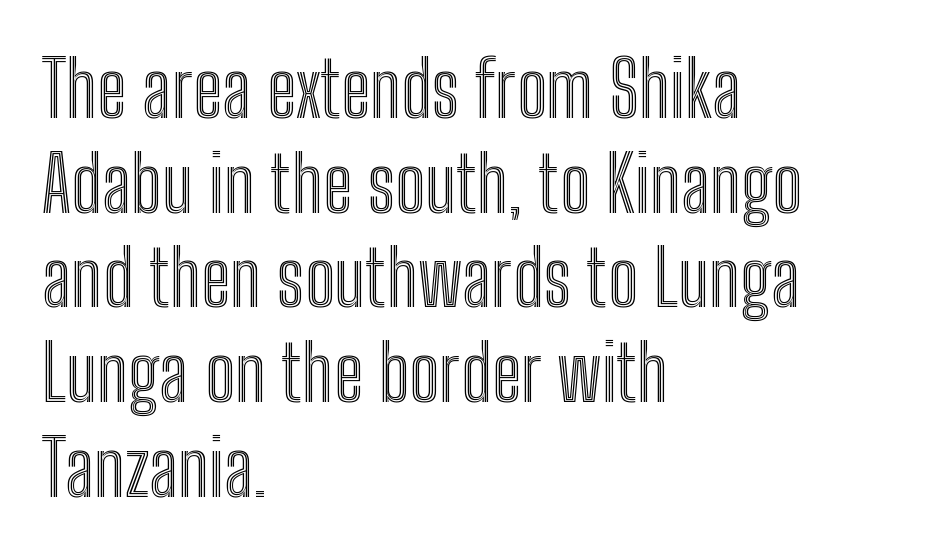
Q: Is the text italic (slanted)? A: No, it is upright.
Q: Is the text underlined? A: No.
Q: How is the paragraph aligned? A: Left-aligned.
Q: Is the spacing between letters normal or unusually wide? A: Normal.
Q: Width (condensed, normal, or wide)? A: Condensed.
Q: x-height? A: Medium.
Q: Monospaced? A: No.
